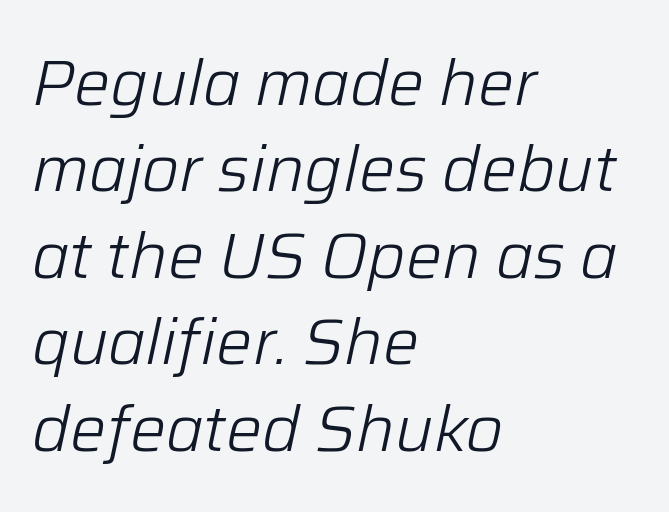
Which margin do the lines hug? The left one — the right edge is uneven. Looks like regular typesetting: each glyph gets only the width it needs. The letterforms sit at book weight or below. The block of text has a typical density, with ordinary space between rows. Observe the ordinary spacing: letters are neighbours, not strangers.
